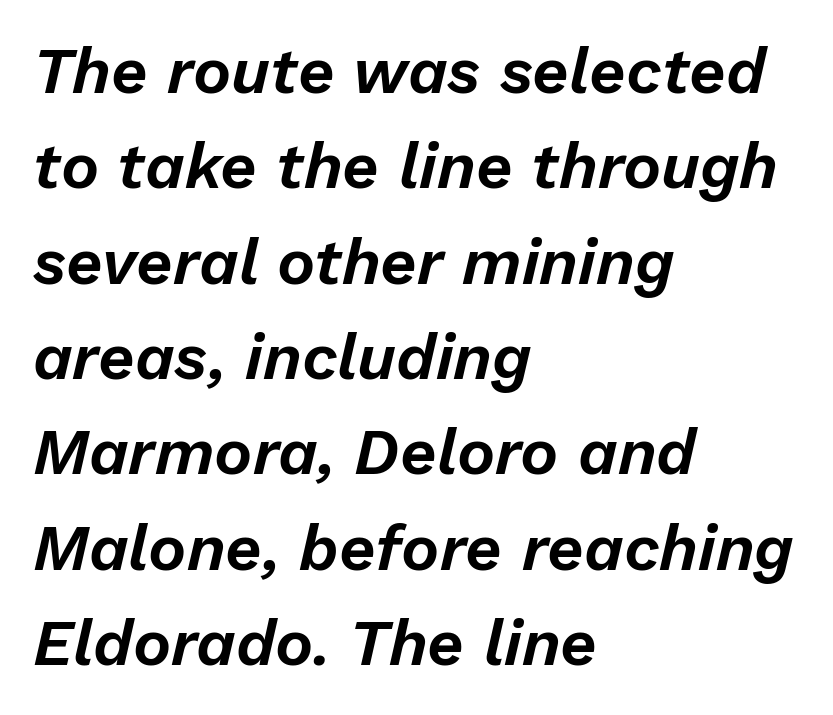
The image shows 64 px text type, italic (leaning right); set left-aligned, normal line spacing (1.49x), normal letter spacing, not underlined; low stroke contrast and a medium x-height.
